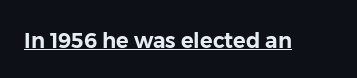
Q: Is the text italic (slanted)? A: No, it is upright.
Q: Is the text underlined? A: Yes.
Q: Is the spacing between letters normal or unusually wide? A: Normal.
